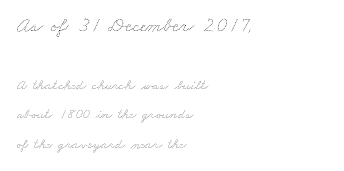
{"bold": "no", "underline": "no", "align": "left", "line_spacing": "loose", "line_spacing_ratio": 2.13, "letter_spacing": "normal", "letter_spacing_em": 0.0, "larger_block": "first", "size_ratio": 1.5, "glyph_px": 21}
